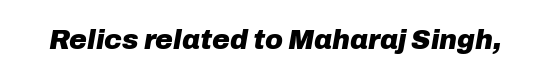
The image shows 27 px bold type, italic (leaning right); set normal letter spacing, not underlined.
